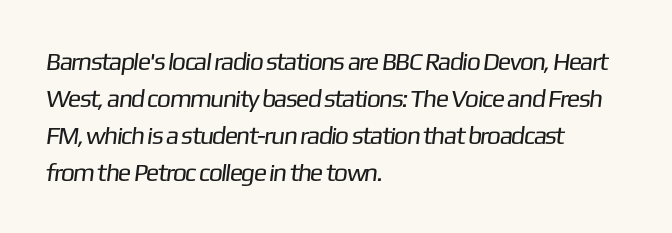
Layout note: lines flush left. You could call the tracking neutral — neither tight nor loose. Type without underlining. How would I describe the line gaps? Plain and ordinary. Bold? No — there's no thickening of the strokes.
